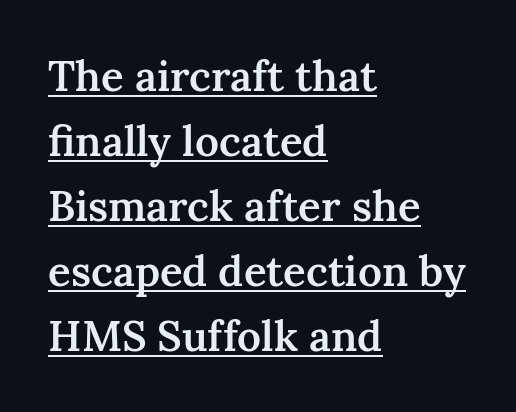
{"serif": "yes", "italic": "no", "bold": "semi", "weight": "semibold", "width": "normal", "stroke_contrast": "medium", "x_height": "medium", "monospaced": "no", "underline": "yes", "align": "left", "line_spacing": "normal", "line_spacing_ratio": 1.55, "letter_spacing": "normal", "letter_spacing_em": 0.0, "glyph_px": 42}
